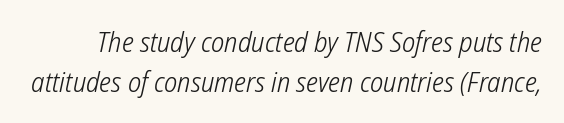
Stroke thickness stays within the range of a standard reading face or lighter. Summary of vertical rhythm: regular, with standard interline spacing. Each letter keeps its own natural width here, so spacing adapts to shape. Each word holds together tightly as a unit, with standard inter-letter gaps. What kind of face is this? One without serifs — a sans. Any mark beneath the type? The region is blank.
